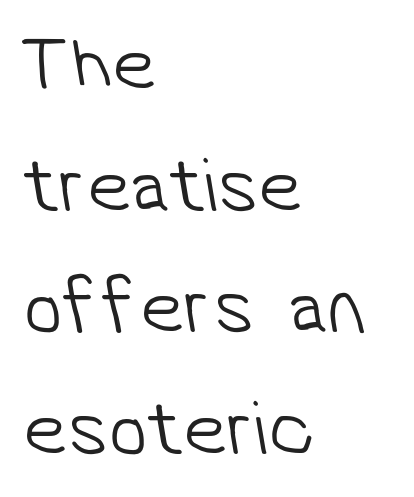
Is this a fixed-width face? No — the glyphs have proportional, varying widths. This rendering employs a face without finishing strokes, i.e., a sans-serif. No heavy texture on the line: the type isn't bold. The gap between lines stays unmarked. This sample uses plain, unmodified letter spacing.
